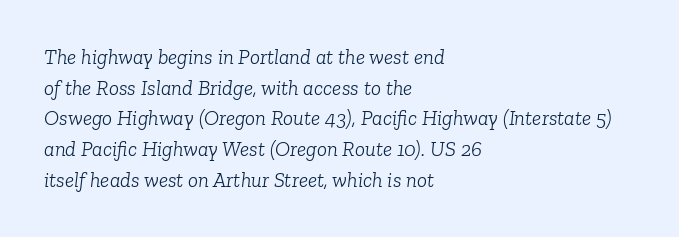
There is no visible air inserted between adjacent glyphs. The font sits on the lighter half of the weight spectrum, regular included. Plain, unruled lines of type. Every character sits at an angle, as italics do. Short and long lines alike share a common starting point at left.
